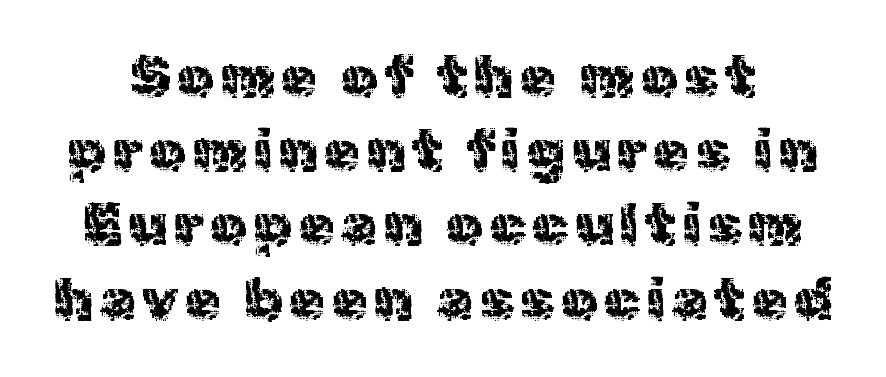
Q: Is the text italic (slanted)? A: No, it is upright.
Q: Is the typeface a serif or a sans-serif typeface? A: Sans-serif.
Q: Is the text underlined? A: No.
Q: Is the spacing between lines tight, normal or loose? A: Normal.
Q: Width (condensed, normal, or wide)? A: Normal.
Q: x-height? A: Medium.
Q: Monospaced? A: No.
